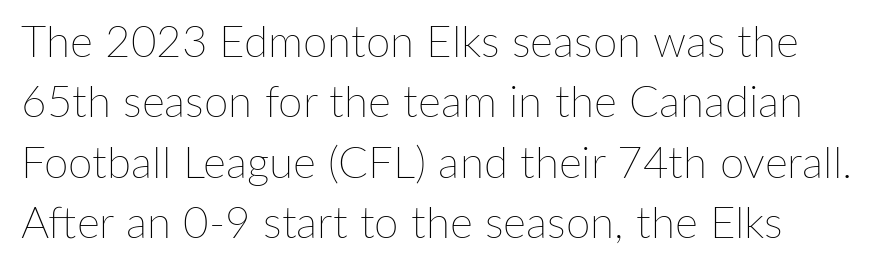
Q: Is the text bold? A: No.
Q: Is the text italic (slanted)? A: No, it is upright.
Q: Is the text underlined? A: No.
Q: Is the spacing between letters normal or unusually wide? A: Normal.
Q: Is the spacing between lines tight, normal or loose? A: Normal.
Q: Width (condensed, normal, or wide)? A: Normal.
Q: Stroke contrast? A: Low.
Q: x-height? A: Medium.
Q: Monospaced? A: No.
